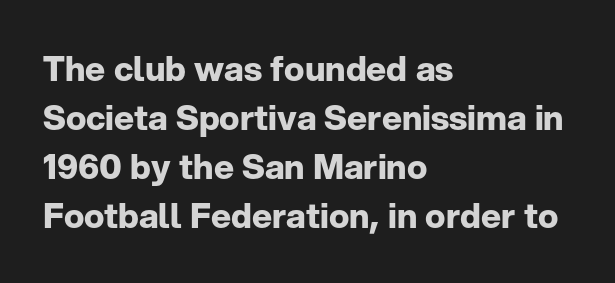
{"serif": "no", "italic": "no", "bold": "yes", "weight": "bold", "width": "normal", "stroke_contrast": "low", "x_height": "medium", "monospaced": "no", "underline": "no", "align": "left", "line_spacing": "normal", "line_spacing_ratio": 1.44, "letter_spacing": "normal", "letter_spacing_em": 0.0, "glyph_px": 34}
